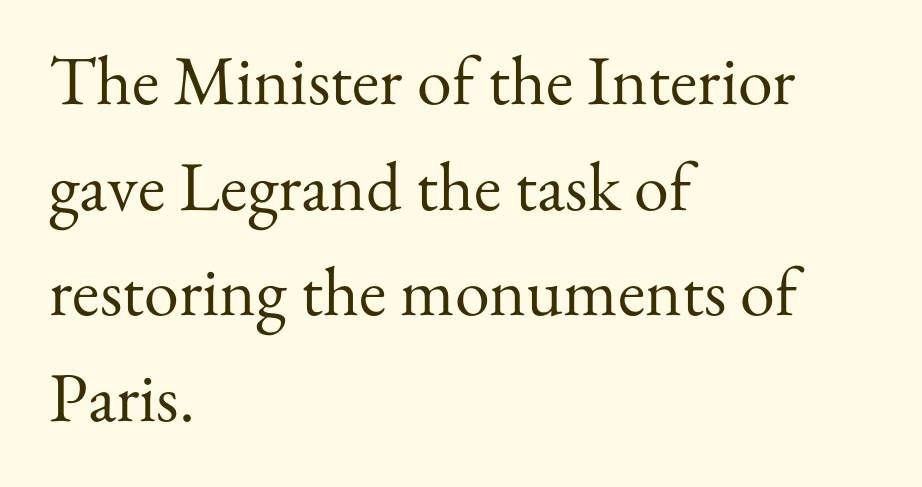
A typesetter would call this zero additional tracking. The area under the type is left untouched. This sample has the flowing, uneven cadence of proportional lettering. The cut favours lightness, reaching ordinary text weight at its darkest. Short and long lines alike share a common starting point at left.
